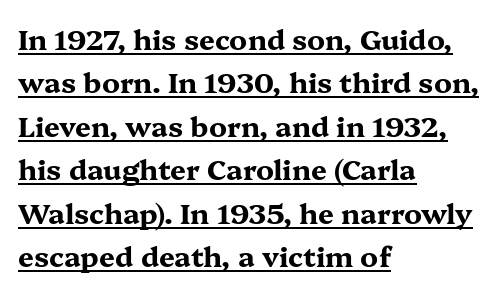
Font category for this specimen: serif. Notice how the stems are strictly vertical — no italics here. A rule runs beneath these lines of type. The face used here is proportionally spaced, like ordinary book or web type. There is no visible air inserted between adjacent glyphs. Each new line begins a customary step beneath the previous one.
